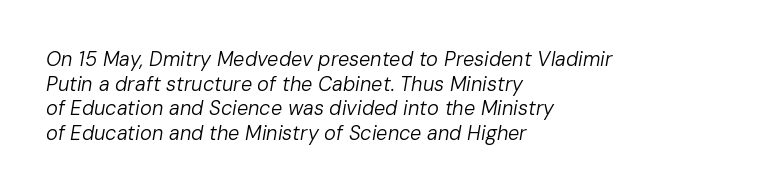
This sample uses plain, unmodified letter spacing. A student would call this left alignment; a typographer would say flush left, rag right. The zone under the glyphs is completely vacant. The font's italic variant was chosen for this text. Counters stay open thanks to moderate or lighter strokes.
